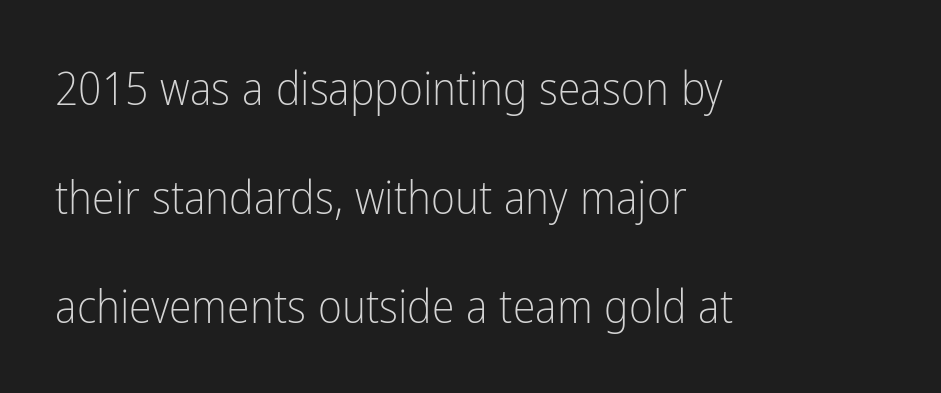
The image shows 46 px light, condensed sans-serif type, upright; set left-aligned, loose line spacing (2.37x), normal letter spacing, not underlined; low stroke contrast and a medium x-height.
